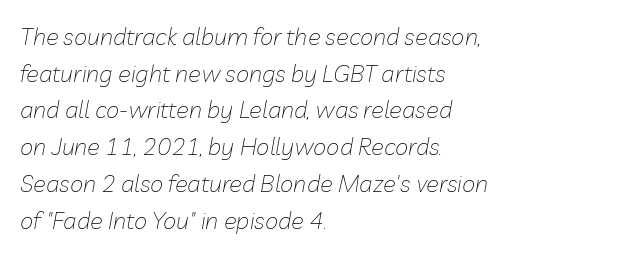
The image shows 24 px text type, italic (leaning right); set left-aligned, normal line spacing (1.53x), normal letter spacing, not underlined.
